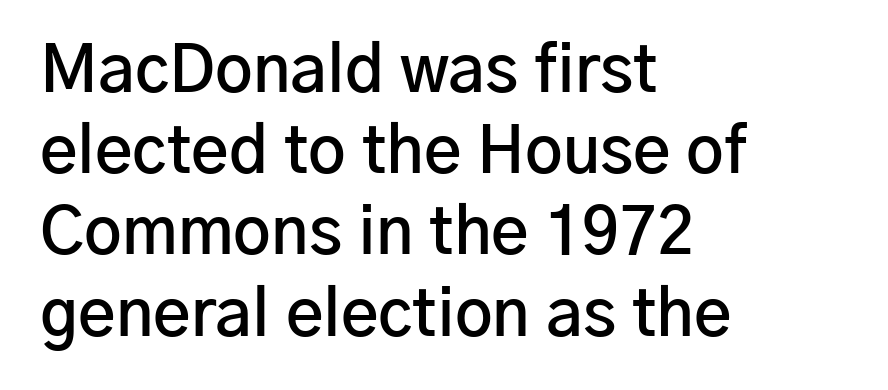
The image shows 65 px semibold sans-serif type, upright; set left-aligned, normal line spacing (1.25x), normal letter spacing, not underlined; low stroke contrast and a medium x-height.
